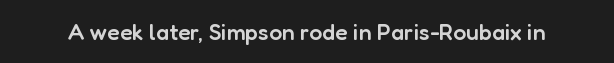
Q: Is the text bold? A: Semi-bold.
Q: Is the text italic (slanted)? A: No, it is upright.
Q: Is the text underlined? A: No.
Q: Is the spacing between letters normal or unusually wide? A: Normal.
